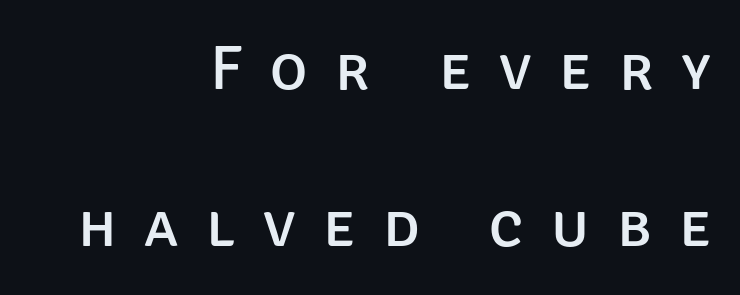
Q: Is the text italic (slanted)? A: No, it is upright.
Q: Is the typeface a serif or a sans-serif typeface? A: Sans-serif.
Q: Is the text underlined? A: No.
Q: How is the paragraph aligned? A: Right-aligned.
Q: Is the spacing between letters normal or unusually wide? A: Unusually wide.
Q: Is the spacing between lines tight, normal or loose? A: Loose.
Q: Width (condensed, normal, or wide)? A: Normal.
Q: Stroke contrast? A: Low.
Q: x-height? A: Large.
Q: Monospaced? A: No.
